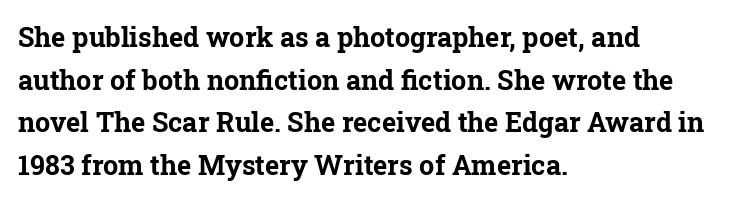
The image shows 27 px bold type, upright; set left-aligned, normal line spacing (1.58x), normal letter spacing, not underlined.
